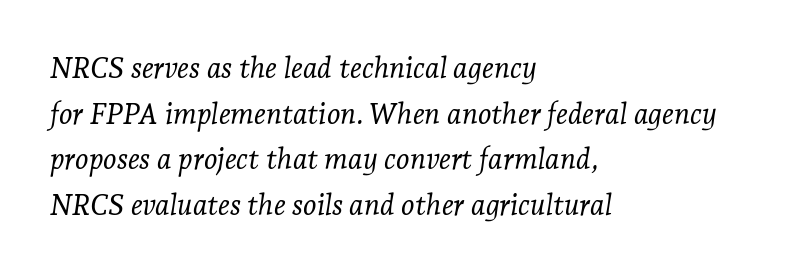
The image shows 29 px light serif type, italic (leaning right); set left-aligned, normal line spacing (1.57x), normal letter spacing, not underlined; low stroke contrast and a medium x-height.
